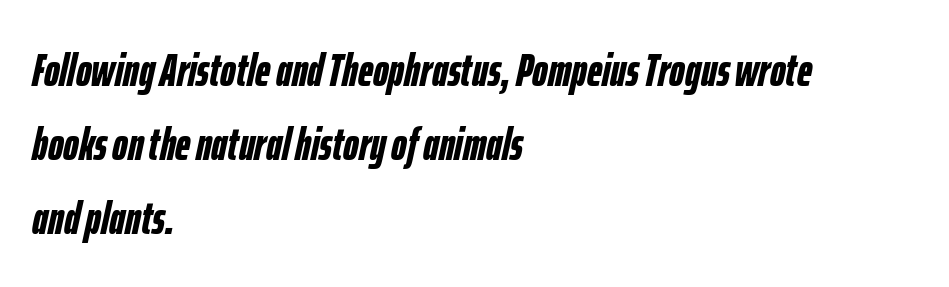
How heavy is the stroke? Heavy — this is a bold. Looks like regular typesetting: each glyph gets only the width it needs. The passage is arranged the way most books set body copy — flush left. Does the leading feel generous? No, just average. Rendered with sloped, italic letterforms. The face used here is rendered with its standard letterfit.
